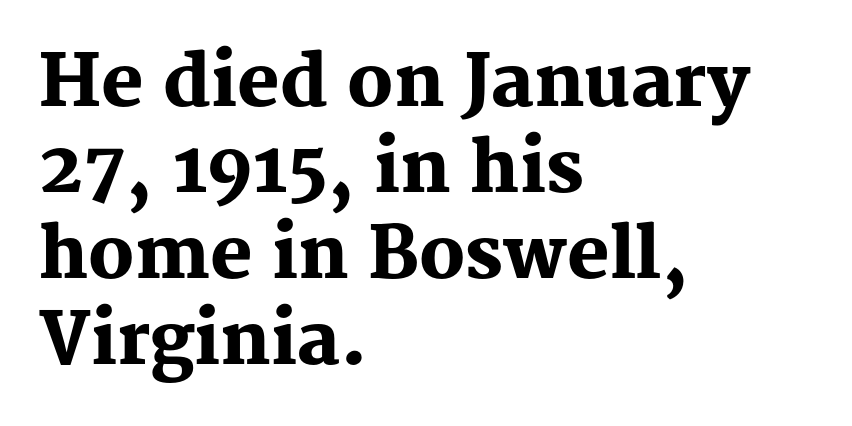
Q: Is the text bold? A: Yes.
Q: Is the text italic (slanted)? A: No, it is upright.
Q: Is the typeface a serif or a sans-serif typeface? A: Serif.
Q: Is the text underlined? A: No.
Q: How is the paragraph aligned? A: Left-aligned.
Q: Is the spacing between letters normal or unusually wide? A: Normal.
Q: Width (condensed, normal, or wide)? A: Normal.
Q: Stroke contrast? A: Medium.
Q: x-height? A: Medium.
Q: Monospaced? A: No.
